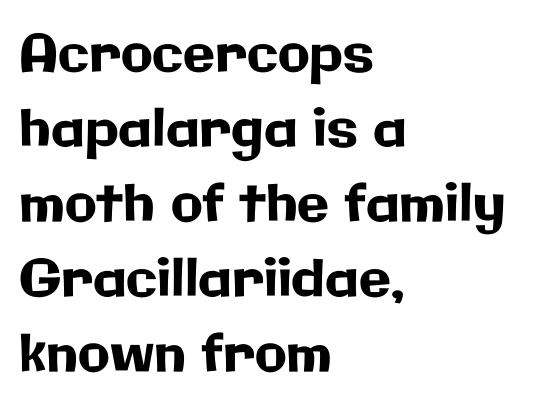
The image shows 52 px sans-serif type, upright; set left-aligned, normal line spacing (1.44x), normal letter spacing, not underlined; low stroke contrast and a medium x-height.
